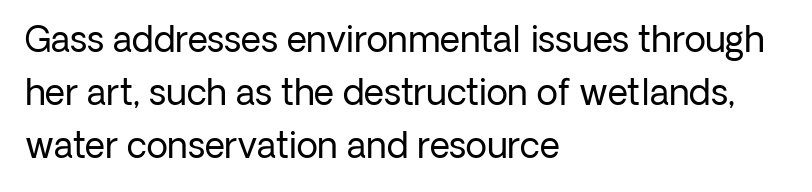
{"serif": "no", "italic": "no", "bold": "no", "weight": "regular", "width": "normal", "stroke_contrast": "low", "x_height": "medium", "monospaced": "no", "underline": "no", "align": "left", "line_spacing": "normal", "line_spacing_ratio": 1.51, "letter_spacing": "normal", "letter_spacing_em": 0.0, "glyph_px": 35}
